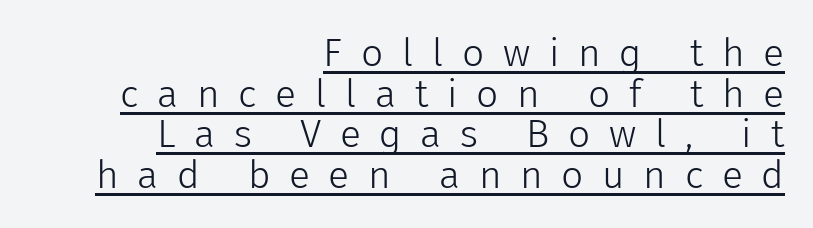
Letter spacing: wide. Nothing sits at the stroke ends, so this counts as sans-serif. A baseline rule has been typeset under these characters. Italic: no, the glyphs are upright roman.
